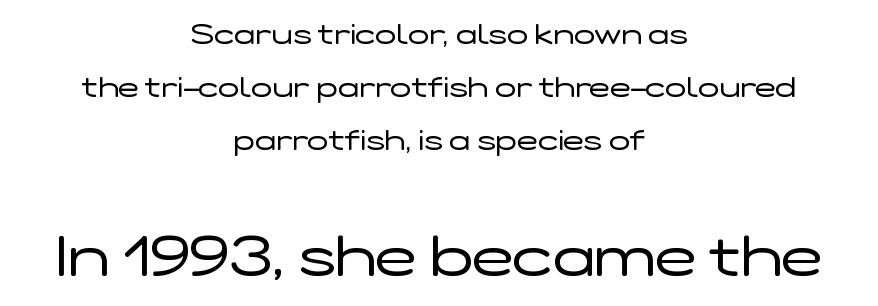
The image shows 56 px regular-weight, wide sans-serif type, upright; set centered, loose line spacing (1.9x), normal letter spacing, not underlined; the second (bottom) block is 2.0x larger; low stroke contrast and a medium x-height.
